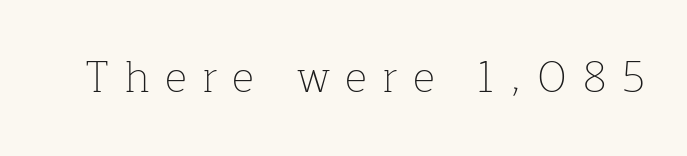
{"serif": "yes", "italic": "no", "bold": "no", "weight": "thin", "width": "normal", "stroke_contrast": "low", "x_height": "medium", "monospaced": "no", "underline": "no", "letter_spacing": "wide", "letter_spacing_em": 0.35, "glyph_px": 43}
